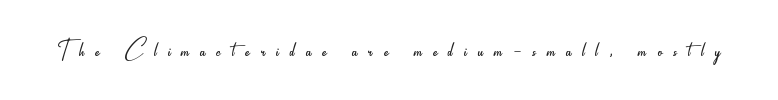
The image shows 30 px light, condensed sans-serif type; set unusually wide letter spacing (+0.37 em), not underlined; low stroke contrast and a small x-height.
